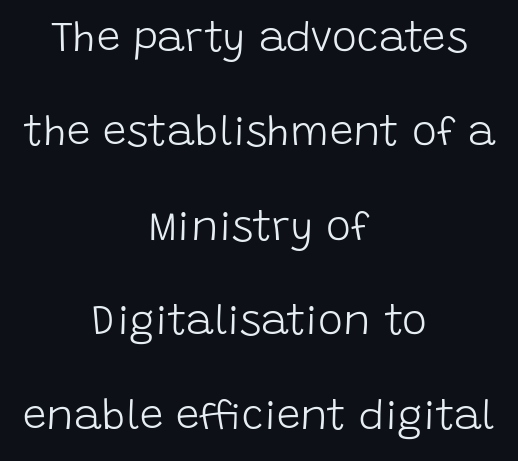
The space directly below the letters is spotless. Stems and bowls with no extra thickness — not bold. Notice how the stems are strictly vertical — no italics here. The designer went with a sans here, leaving each stem footless. Vertically, the passage feels expansive, rows floating well apart. A typesetter would call this zero additional tracking.
